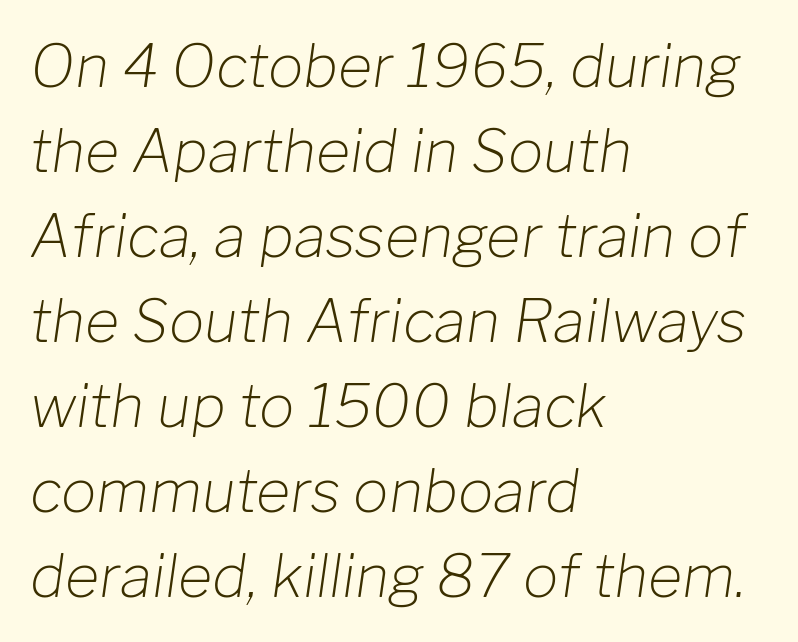
The image shows 59 px light type, italic (leaning right); set left-aligned, normal line spacing (1.44x), normal letter spacing, not underlined; low stroke contrast and a medium x-height.
